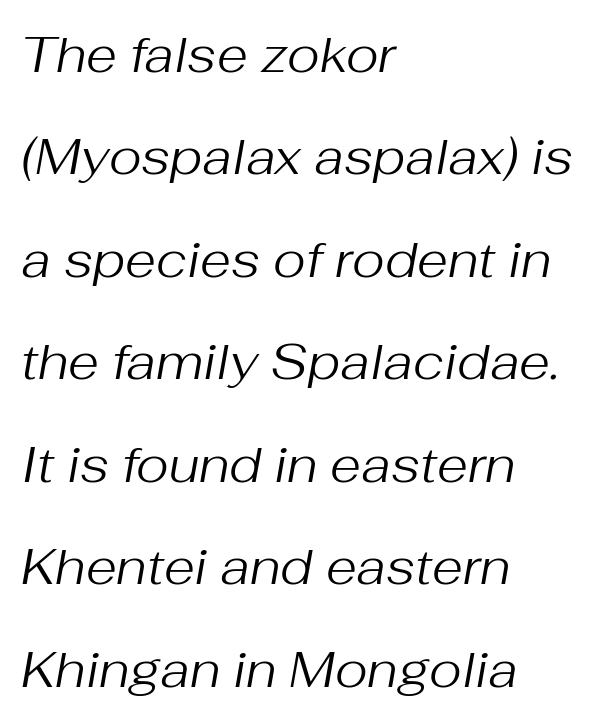
Q: Is the text bold? A: No.
Q: Is the text italic (slanted)? A: Yes, it leans right by about 10 degrees.
Q: Is the text underlined? A: No.
Q: How is the paragraph aligned? A: Left-aligned.
Q: Is the spacing between letters normal or unusually wide? A: Normal.
Q: Is the spacing between lines tight, normal or loose? A: Loose.
Q: Width (condensed, normal, or wide)? A: Normal.
Q: Stroke contrast? A: Medium.
Q: x-height? A: Medium.
Q: Monospaced? A: No.
